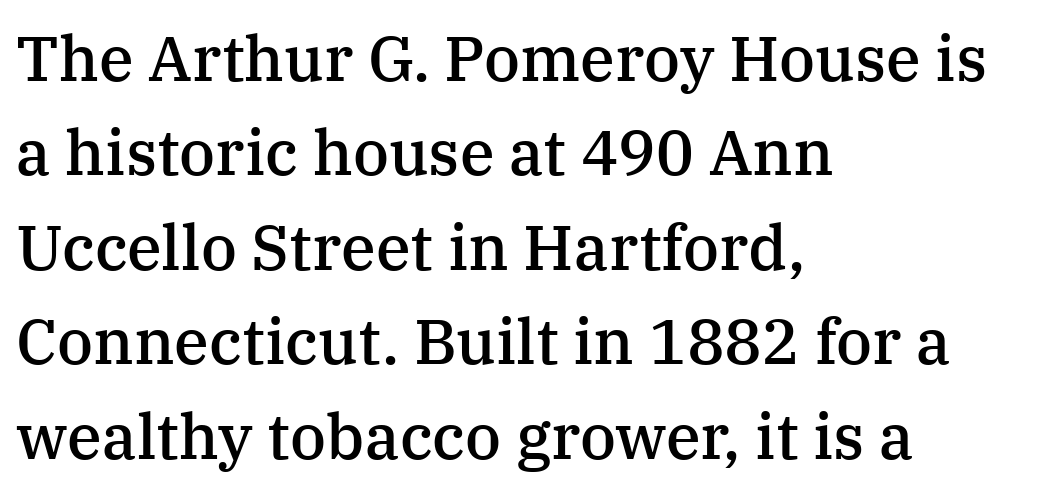
The image shows 63 px semibold serif type, upright; set left-aligned, normal line spacing (1.5x), normal letter spacing, not underlined; medium stroke contrast and a medium x-height.
